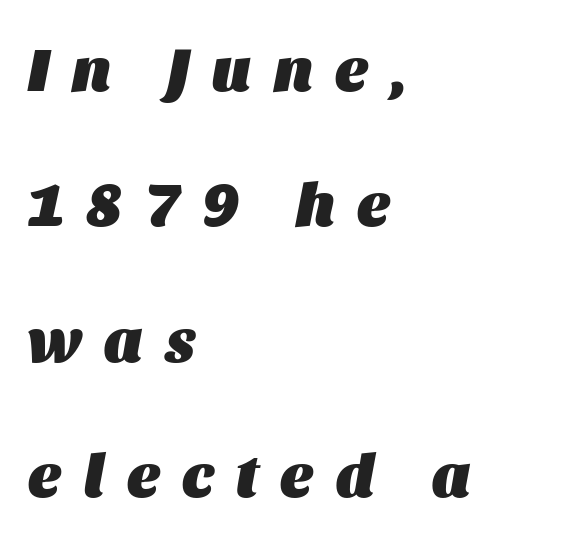
Line beginnings align vertically; line endings do not. Strong, thick strokes mark this as bold type. Proportional: the letters do not fall into vertical columns. Tracking value appears strongly positive — letters spread wide. It's the slanting kind of type.
